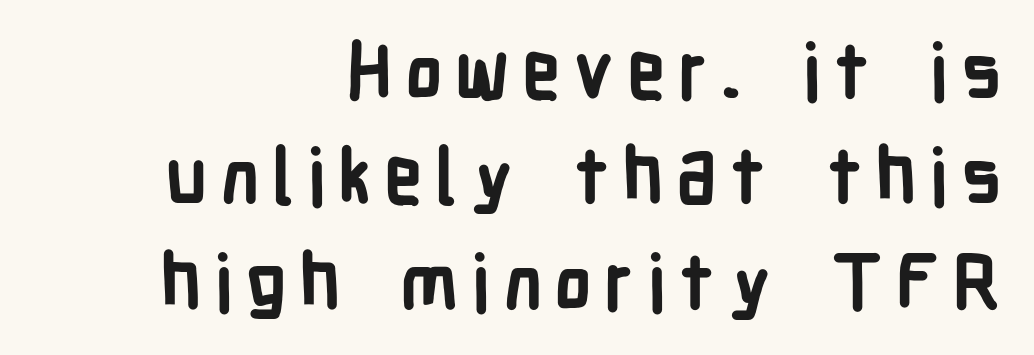
Q: Is the text bold? A: Yes.
Q: Is the text italic (slanted)? A: No, it is upright.
Q: Is the typeface a serif or a sans-serif typeface? A: Sans-serif.
Q: Is the text underlined? A: No.
Q: How is the paragraph aligned? A: Right-aligned.
Q: Is the spacing between lines tight, normal or loose? A: Normal.
Q: Width (condensed, normal, or wide)? A: Condensed.
Q: Stroke contrast? A: Low.
Q: x-height? A: Medium.
Q: Monospaced? A: No.
